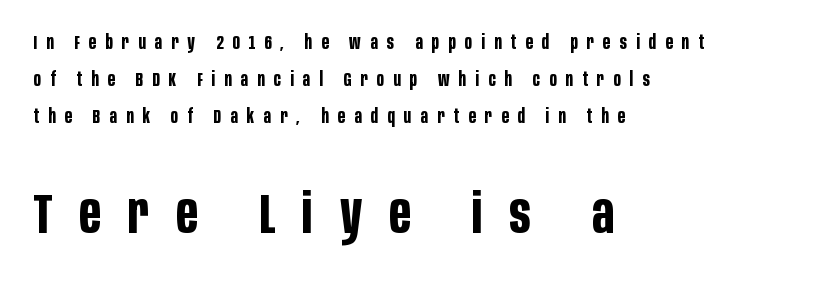
Q: Is the text bold? A: Yes.
Q: Is the text italic (slanted)? A: No, it is upright.
Q: Is the typeface a serif or a sans-serif typeface? A: Sans-serif.
Q: Is the text underlined? A: No.
Q: How is the paragraph aligned? A: Left-aligned.
Q: Is the spacing between letters normal or unusually wide? A: Unusually wide.
Q: Is the spacing between lines tight, normal or loose? A: Loose.
Q: Which block of text is set in a larger size, the first (top) or the second (bottom)? A: The second (bottom) one.
Q: Width (condensed, normal, or wide)? A: Condensed.
Q: Stroke contrast? A: Low.
Q: x-height? A: Large.
Q: Monospaced? A: No.
